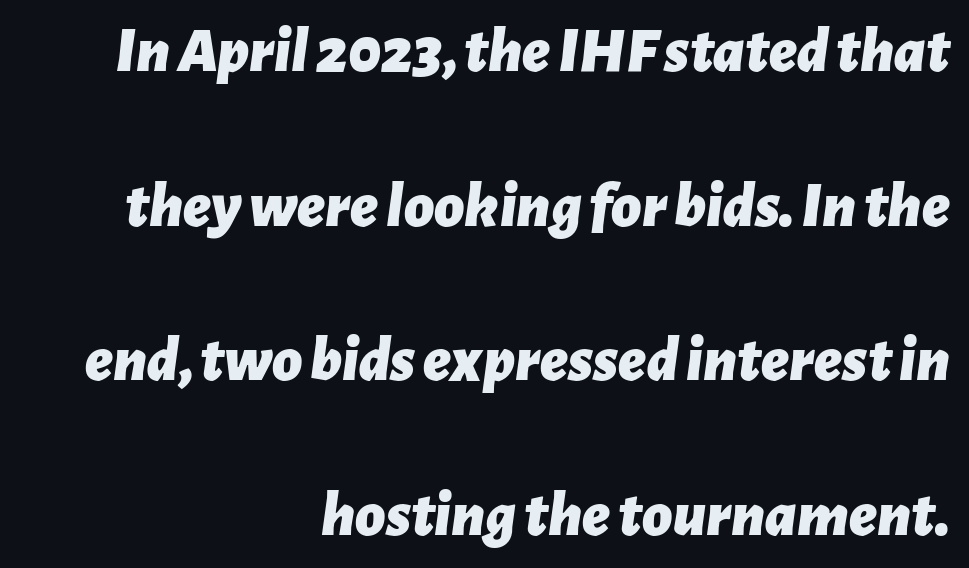
The gap between lines stays unmarked. Does extra space separate the letters? No, they use regular spacing. The rendering uses a large line-height, opening up the rows. This sample uses an oblique cut, with every glyph tilted off the vertical. Horizontal alignment here is rightward, an uncommon choice for prose. This sample has the flowing, uneven cadence of proportional lettering.
